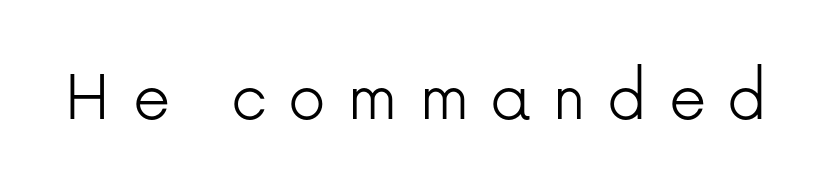
Q: Is the text bold? A: No.
Q: Is the text italic (slanted)? A: No, it is upright.
Q: Is the typeface a serif or a sans-serif typeface? A: Sans-serif.
Q: Is the text underlined? A: No.
Q: Is the spacing between letters normal or unusually wide? A: Unusually wide.
Q: Width (condensed, normal, or wide)? A: Normal.
Q: Stroke contrast? A: Low.
Q: x-height? A: Medium.
Q: Monospaced? A: No.
